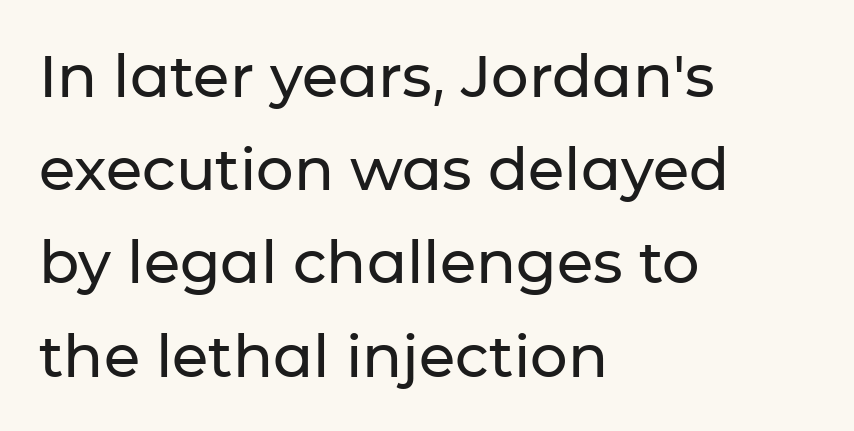
{"serif": "no", "italic": "no", "width": "normal", "stroke_contrast": "low", "x_height": "medium", "monospaced": "no", "underline": "no", "align": "left", "line_spacing": "normal", "line_spacing_ratio": 1.58, "letter_spacing": "normal", "letter_spacing_em": 0.0, "glyph_px": 59}
